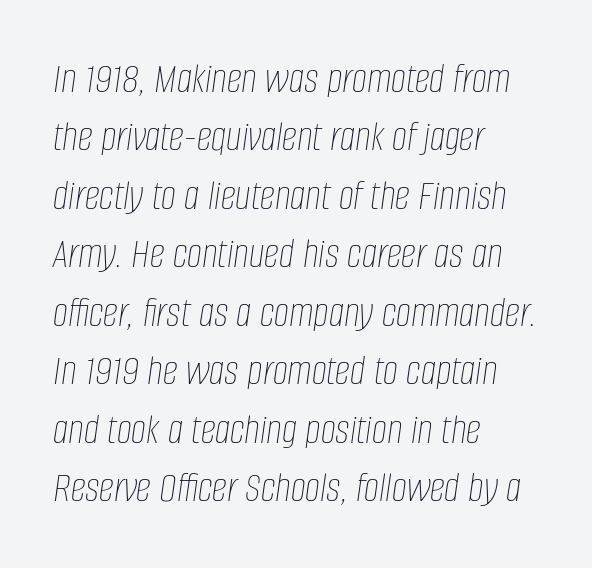
The image shows 43 px thin, condensed type, italic (leaning right); set left-aligned, normal line spacing (1.36x), normal letter spacing, not underlined; low stroke contrast and a large x-height.
